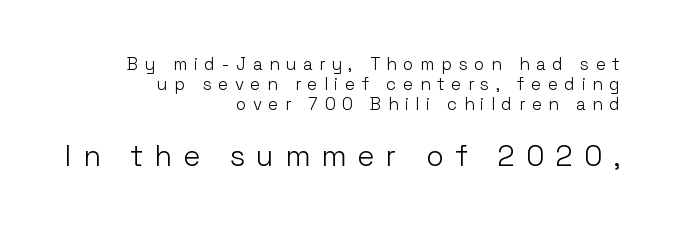
Q: Is the text bold? A: No.
Q: Is the text italic (slanted)? A: No, it is upright.
Q: Is the typeface a serif or a sans-serif typeface? A: Sans-serif.
Q: Is the text underlined? A: No.
Q: How is the paragraph aligned? A: Right-aligned.
Q: Is the spacing between letters normal or unusually wide? A: Unusually wide.
Q: Which block of text is set in a larger size, the first (top) or the second (bottom)? A: The second (bottom) one.
Q: Width (condensed, normal, or wide)? A: Normal.
Q: Stroke contrast? A: Low.
Q: x-height? A: Medium.
Q: Monospaced? A: No.
